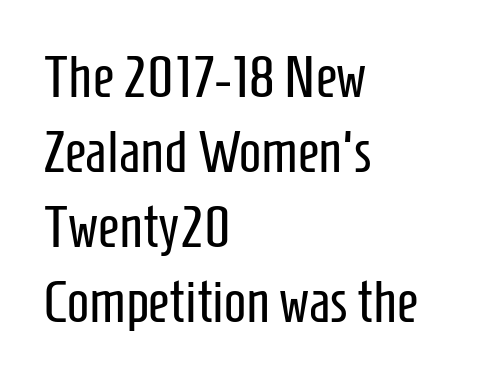
Q: Is the text bold? A: No.
Q: Is the text italic (slanted)? A: No, it is upright.
Q: Is the typeface a serif or a sans-serif typeface? A: Sans-serif.
Q: Is the text underlined? A: No.
Q: How is the paragraph aligned? A: Left-aligned.
Q: Is the spacing between letters normal or unusually wide? A: Normal.
Q: Is the spacing between lines tight, normal or loose? A: Normal.
Q: Width (condensed, normal, or wide)? A: Condensed.
Q: Stroke contrast? A: Low.
Q: x-height? A: Medium.
Q: Monospaced? A: No.
